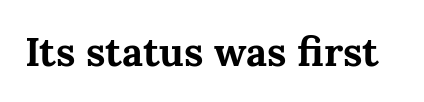
Q: Is the text bold? A: Yes.
Q: Is the text italic (slanted)? A: No, it is upright.
Q: Is the typeface a serif or a sans-serif typeface? A: Serif.
Q: Is the text underlined? A: No.
Q: Is the spacing between letters normal or unusually wide? A: Normal.
Q: Width (condensed, normal, or wide)? A: Normal.
Q: Stroke contrast? A: Medium.
Q: x-height? A: Medium.
Q: Monospaced? A: No.
